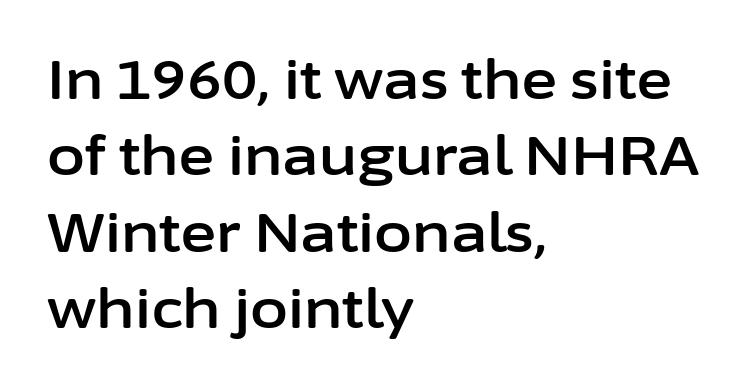
The font's upright variant was chosen for this text. Honestly, the letter spacing is just normal — you wouldn't notice it. No feet cap the strokes, marking this as sans-serif type. Rule under the text: the space is simply empty. Proportional: the letters do not fall into vertical columns. The passage shown stacks its lines at a standard gap.
